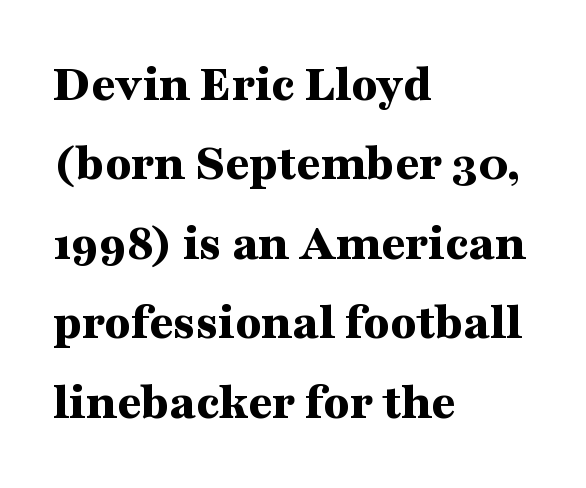
{"serif": "yes", "italic": "no", "bold": "yes", "weight": "bold", "width": "wide", "stroke_contrast": "medium", "x_height": "medium", "monospaced": "no", "underline": "no", "align": "left", "line_spacing": "normal", "line_spacing_ratio": 1.5, "letter_spacing": "normal", "letter_spacing_em": 0.0, "glyph_px": 53}
